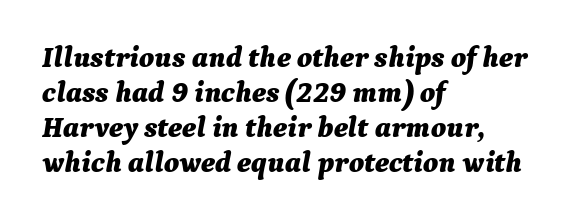
Q: Is the text bold? A: Yes.
Q: Is the text italic (slanted)? A: Yes, it leans right by about 9 degrees.
Q: Is the text underlined? A: No.
Q: How is the paragraph aligned? A: Left-aligned.
Q: Is the spacing between letters normal or unusually wide? A: Normal.
Q: Width (condensed, normal, or wide)? A: Normal.
Q: Stroke contrast? A: Medium.
Q: x-height? A: Medium.
Q: Monospaced? A: No.
